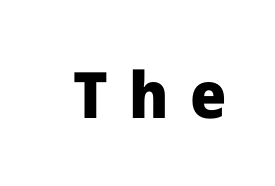
Q: Is the text bold? A: Yes.
Q: Is the text italic (slanted)? A: No, it is upright.
Q: Is the typeface a serif or a sans-serif typeface? A: Sans-serif.
Q: Is the text underlined? A: No.
Q: Is the spacing between letters normal or unusually wide? A: Unusually wide.
Q: Width (condensed, normal, or wide)? A: Normal.
Q: Stroke contrast? A: Low.
Q: x-height? A: Medium.
Q: Monospaced? A: No.
